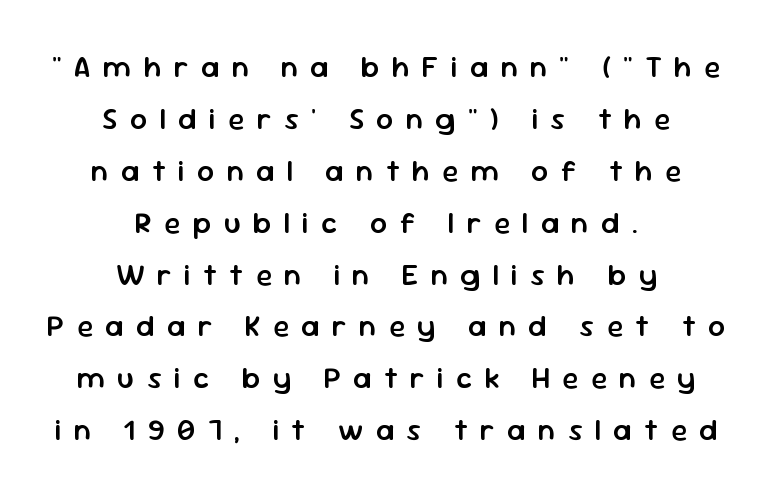
{"serif": "no", "italic": "no", "bold": "semi", "weight": "semibold", "width": "normal", "stroke_contrast": "low", "x_height": "medium", "monospaced": "no", "underline": "no", "align": "center", "line_spacing_ratio": 1.73, "letter_spacing": "wide", "letter_spacing_em": 0.41, "glyph_px": 30}
